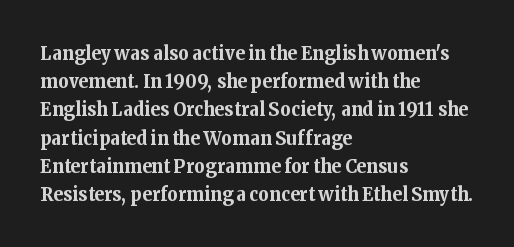
Q: Is the text bold? A: Yes.
Q: Is the text italic (slanted)? A: No, it is upright.
Q: Is the text underlined? A: No.
Q: How is the paragraph aligned? A: Left-aligned.
Q: Is the spacing between letters normal or unusually wide? A: Normal.
Q: Is the spacing between lines tight, normal or loose? A: Normal.
